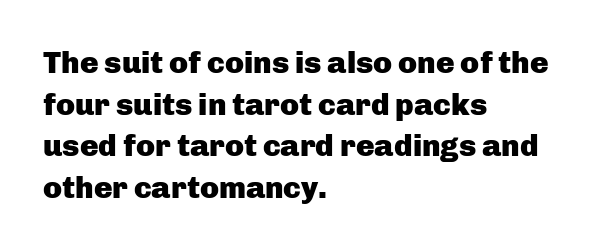
The image shows 31 px heavy sans-serif type, upright; set left-aligned, normal line spacing (1.34x), normal letter spacing, not underlined; low stroke contrast and a medium x-height.
